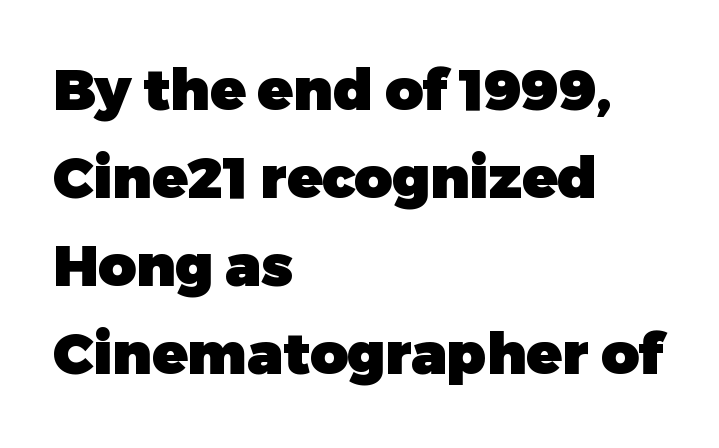
Q: Is the text bold? A: Yes.
Q: Is the text italic (slanted)? A: No, it is upright.
Q: Is the typeface a serif or a sans-serif typeface? A: Sans-serif.
Q: Is the text underlined? A: No.
Q: How is the paragraph aligned? A: Left-aligned.
Q: Is the spacing between letters normal or unusually wide? A: Normal.
Q: Is the spacing between lines tight, normal or loose? A: Normal.
Q: Width (condensed, normal, or wide)? A: Normal.
Q: Stroke contrast? A: Low.
Q: x-height? A: Medium.
Q: Monospaced? A: No.
